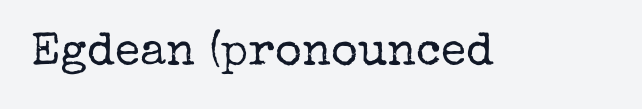
The lettering stays uniformly vertical, giving the passage a roman look. The passage shown is not underscored anywhere. To sum up the face: it has serifs. The cut favours lightness, reaching ordinary text weight at its darkest. You could not count columns in this text — the font is proportionally spaced. Standard letterfit; no display-style spreading of the glyphs.
